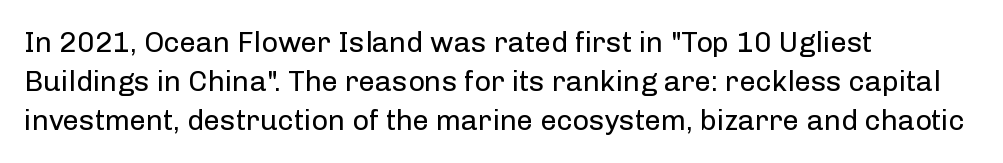
The image shows 29 px regular-weight sans-serif type, upright; set left-aligned, normal line spacing (1.35x), normal letter spacing, not underlined; low stroke contrast and a medium x-height.
